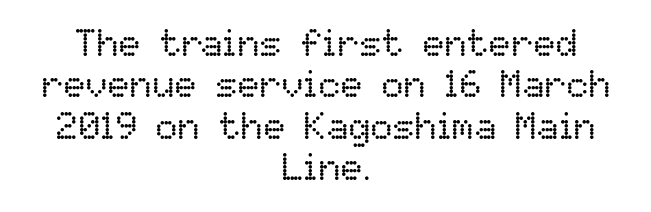
{"italic": "no", "bold": "no", "weight": "regular", "width": "normal", "stroke_contrast": "low", "x_height": "medium", "monospaced": "no", "underline": "no", "align": "center", "line_spacing": "tight", "line_spacing_ratio": 1.12, "letter_spacing": "normal", "letter_spacing_em": 0.0, "glyph_px": 37}
